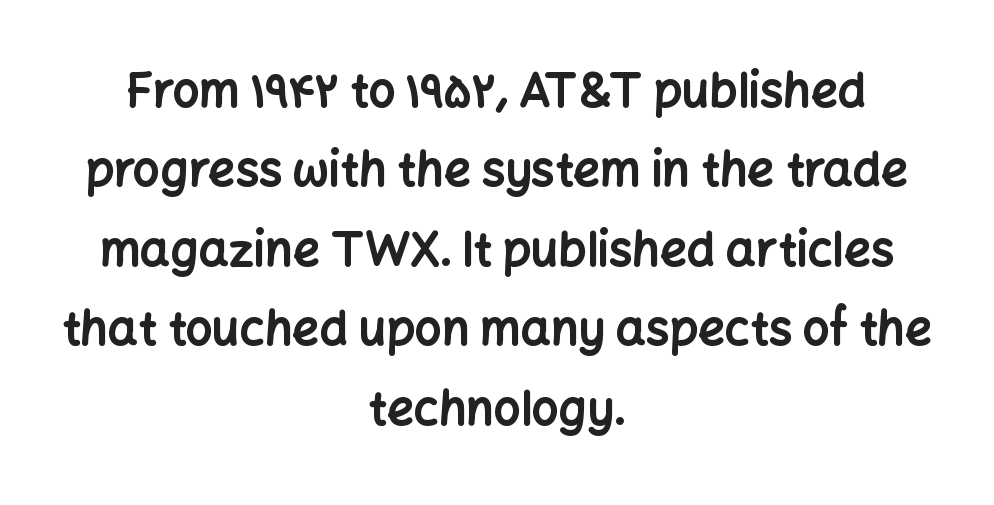
The image shows 47 px bold sans-serif type, upright; set centered, normal line spacing (1.69x), normal letter spacing, not underlined; low stroke contrast and a medium x-height.
